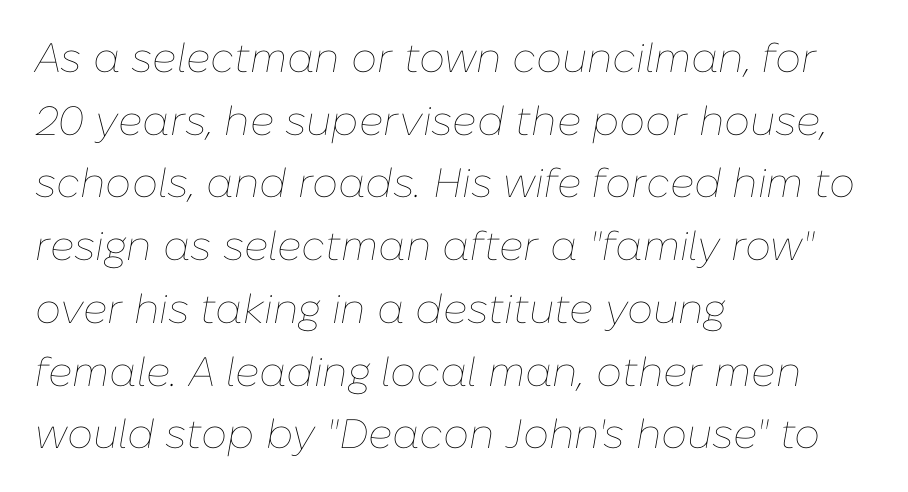
A typesetter would call this proportional, since set widths differ per character. A typesetter would call this leading conventional body-copy spacing. Anything drawn beneath the words? Only blank space. The letterforms sit shoulder to shoulder at normal distance. Slant detected: the letters are inclined. One-word summary of the alignment: left.
